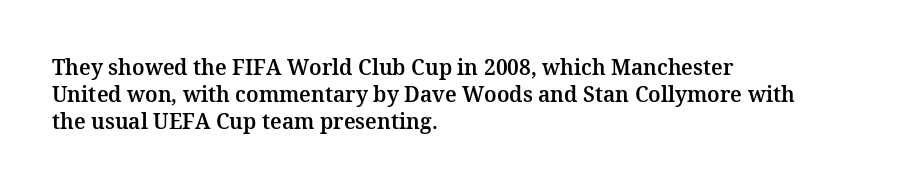
{"italic": "no", "underline": "no", "align": "left", "line_spacing": "normal", "line_spacing_ratio": 1.29, "letter_spacing": "normal", "letter_spacing_em": 0.0, "glyph_px": 21}
